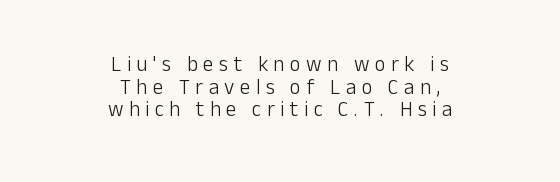
Line starts and ends both wander, symmetrically. The horizontal fit of the characters is loose and conspicuously gappy. This sample trades vertical openness for compactness between lines. The letters stand upright; this is a roman face. Letters rest on an invisible, unmarked baseline.
